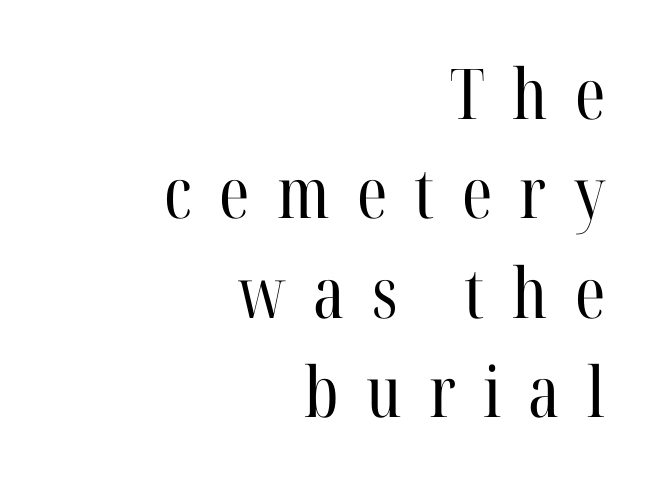
Small tapered or slab feet sit at the stroke ends, so this counts as serif. Is the stroke heavy? The answer is a plain regular-or-lighter. The face used here is proportionally spaced, like ordinary book or web type. One-word summary of the alignment: right. Honestly, the letter spacing is so wide it's the main thing you notice. Vertically, the passage feels balanced, rows spaced as you'd expect.
